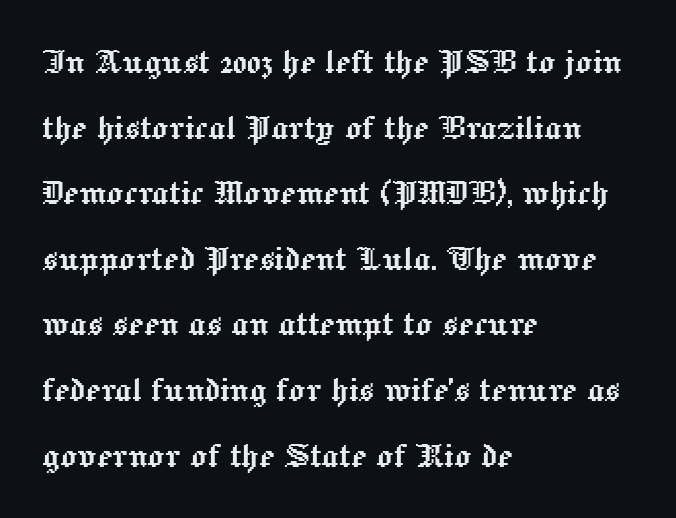
The face used here is rendered with its standard letterfit. The strip under each line holds only bare page. Notice how the passage keeps a crisp vertical edge on the left only. Do the letters lean? They stand straight.
